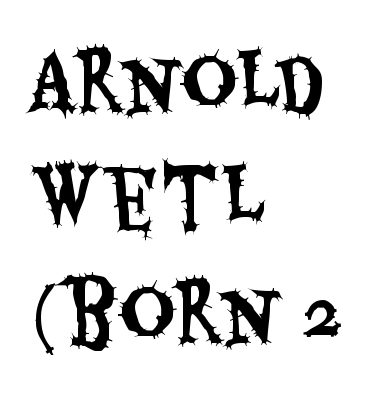
{"serif": "no", "italic": "no", "width": "condensed", "stroke_contrast": "medium", "x_height": "large", "monospaced": "no", "underline": "no", "align": "left", "line_spacing": "normal", "line_spacing_ratio": 1.5, "letter_spacing": "normal", "letter_spacing_em": 0.0, "glyph_px": 77}
